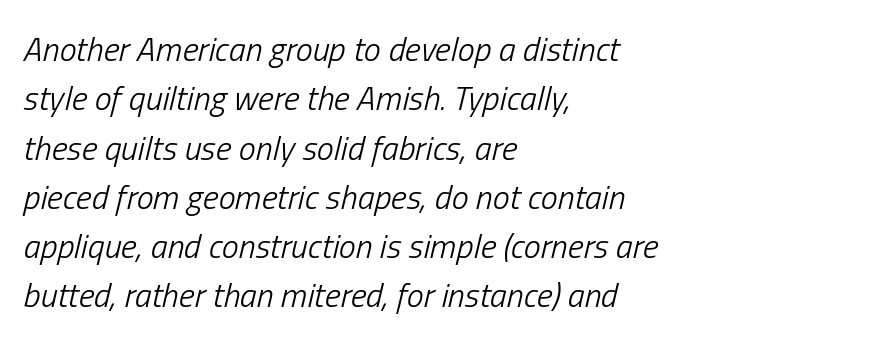
The image shows 34 px light, condensed type, italic (leaning right); set left-aligned, normal line spacing (1.45x), normal letter spacing, not underlined; low stroke contrast and a medium x-height.
